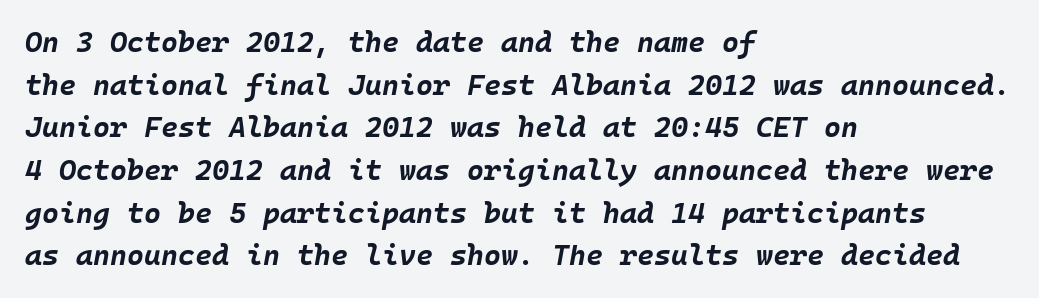
The image shows 29 px bold type, italic (leaning right); set left-aligned, normal line spacing (1.47x), normal letter spacing, not underlined; low stroke contrast and a large x-height.
